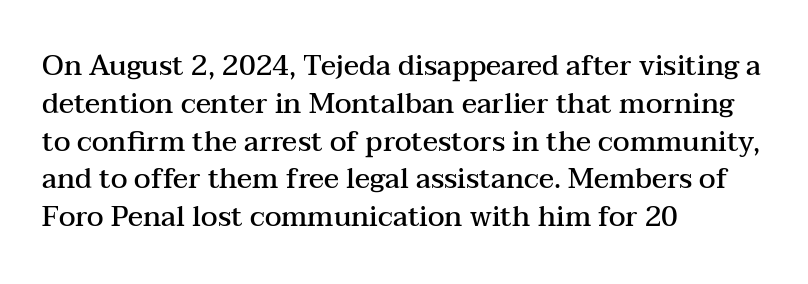
The face used here is a semibold: visibly heavier than regular, lighter than bold. The letters carry serifs — small finishing strokes at the ends of their stems. This rendering features lettering with no underline. The rag falls on the right side of this text block. The font's upright variant was chosen for this text.
